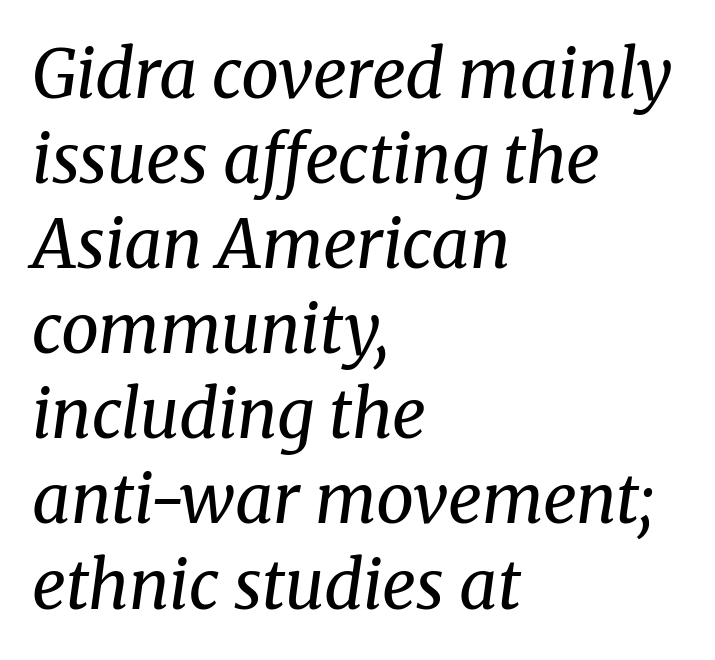
This sample uses plain, unmodified letter spacing. Layout note: lines flush left. Evenly set lines give the paragraph a standard silhouette. Here the designer chose a conventional face with non-uniform glyph widths. Small tapered or slab feet sit at the stroke ends, so this counts as serif. When letters slant like this, we call the style italic.
